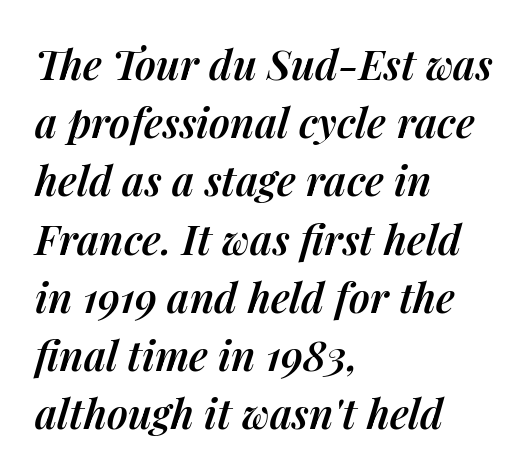
Q: Is the text bold? A: Semi-bold.
Q: Is the text italic (slanted)? A: Yes, it leans right by about 14 degrees.
Q: Is the text underlined? A: No.
Q: How is the paragraph aligned? A: Left-aligned.
Q: Is the spacing between letters normal or unusually wide? A: Normal.
Q: Is the spacing between lines tight, normal or loose? A: Normal.
Q: Width (condensed, normal, or wide)? A: Normal.
Q: Stroke contrast? A: Medium.
Q: x-height? A: Medium.
Q: Monospaced? A: No.
